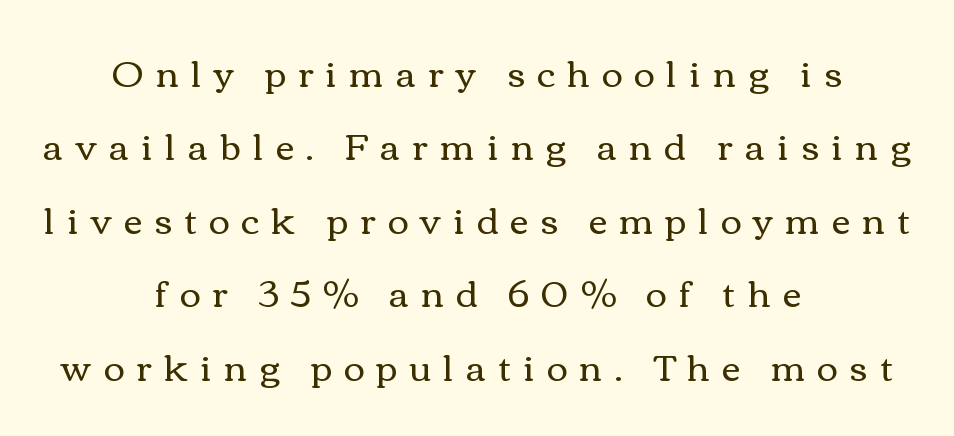
Q: Is the text bold? A: No.
Q: Is the text italic (slanted)? A: No, it is upright.
Q: Is the text underlined? A: No.
Q: How is the paragraph aligned? A: Centered.
Q: Is the spacing between letters normal or unusually wide? A: Unusually wide.
Q: Is the spacing between lines tight, normal or loose? A: Loose.
Q: Width (condensed, normal, or wide)? A: Wide.
Q: x-height? A: Medium.
Q: Monospaced? A: No.
